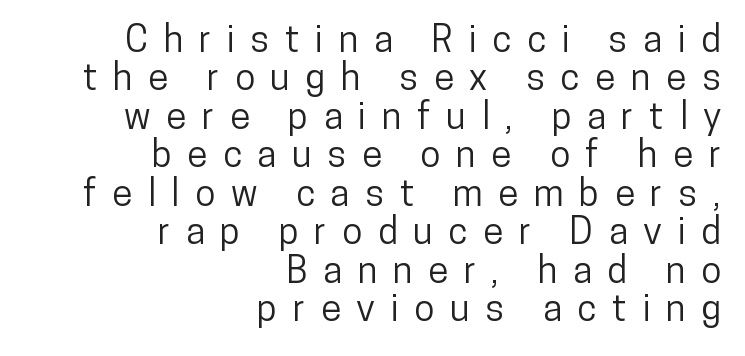
The image shows 37 px condensed sans-serif type, upright; set right-aligned, tight line spacing (1.04x), unusually wide letter spacing (+0.42 em), not underlined; low stroke contrast and a medium x-height.
